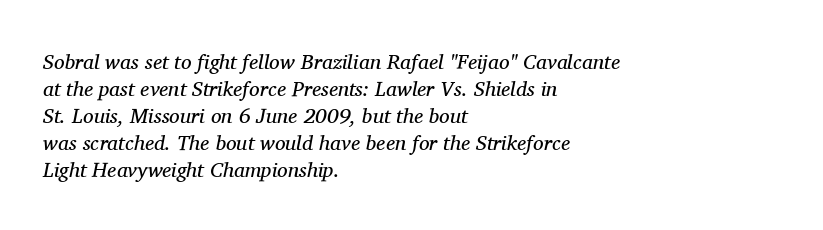
The image shows 21 px text type, italic (leaning right); set left-aligned, normal line spacing (1.28x), normal letter spacing, not underlined.
